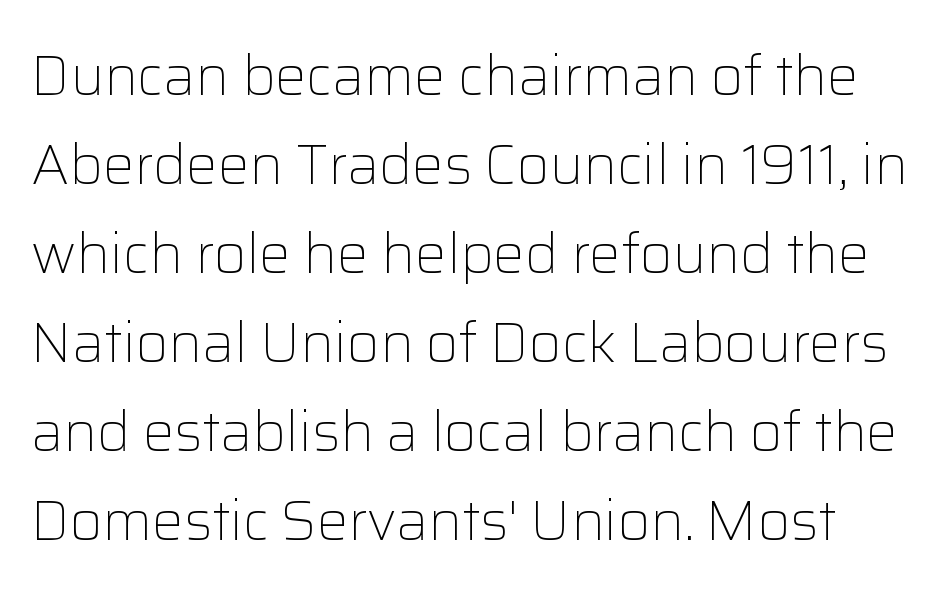
{"serif": "no", "italic": "no", "bold": "no", "weight": "light", "width": "normal", "stroke_contrast": "low", "x_height": "medium", "monospaced": "no", "underline": "no", "line_spacing": "normal", "line_spacing_ratio": 1.59, "letter_spacing": "normal", "letter_spacing_em": 0.0, "glyph_px": 56}
